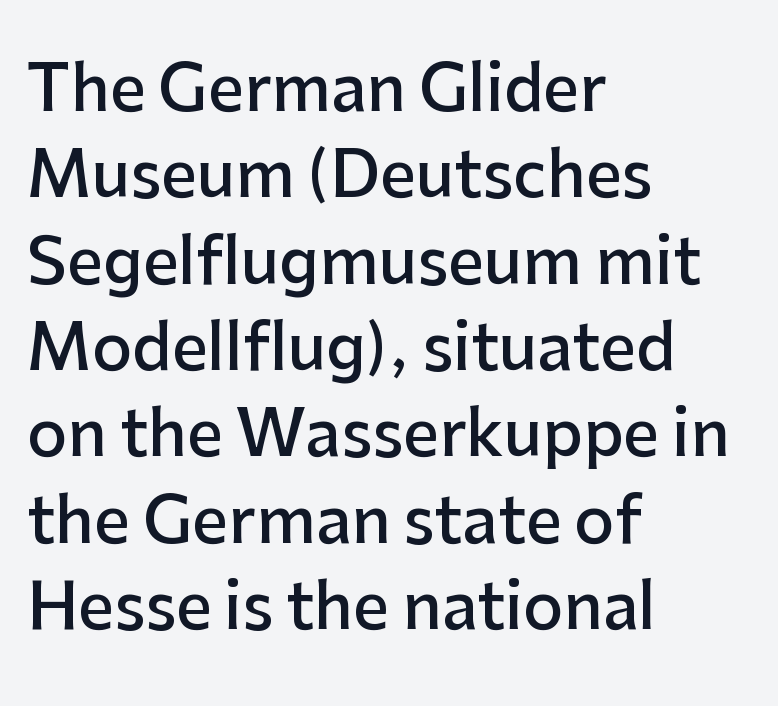
{"serif": "no", "italic": "no", "bold": "semi", "weight": "semibold", "width": "normal", "stroke_contrast": "low", "x_height": "medium", "monospaced": "no", "underline": "no", "align": "left", "line_spacing": "normal", "line_spacing_ratio": 1.37, "letter_spacing": "normal", "letter_spacing_em": 0.0, "glyph_px": 63}
